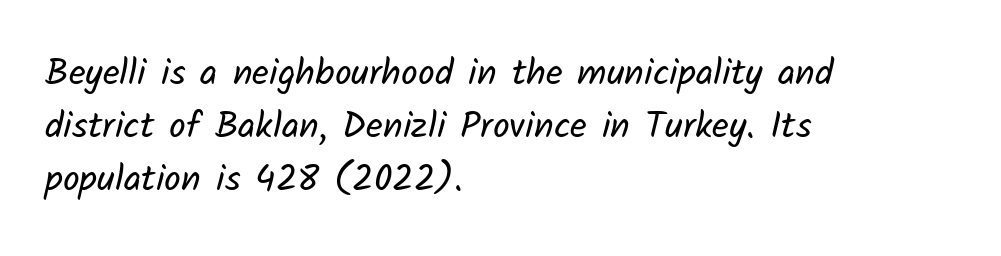
Normally led — the rows are evenly, conventionally spaced. Only glyphs here, with clear space below each row. Do the characters align in a grid? No, the font is proportional. No extra tracking has been applied to these lines. A student would call this left alignment; a typographer would say flush left, rag right. The letters carry no serifs — their stems end cleanly without finishing strokes.
